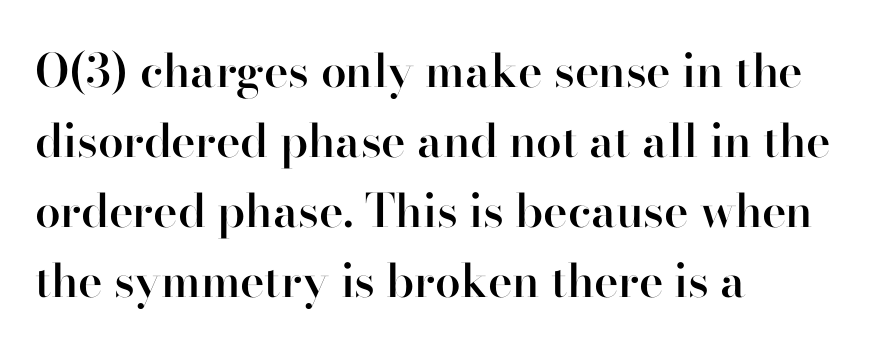
A semibold gives these letters moderate extra thickness, short of bold. This sample is left-justified, so line endings fall wherever the words run out. Posture: upright roman. The rendering uses natural spacing where letterforms have individual widths.
